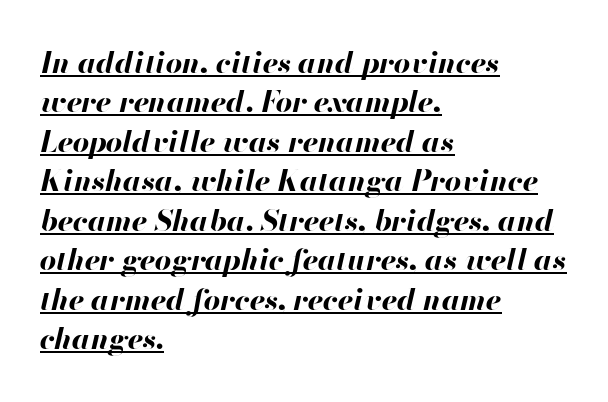
{"italic": "yes", "lean": "right", "slant_degrees": 13, "bold": "yes", "weight": "bold", "width": "normal", "stroke_contrast": "high", "x_height": "small", "monospaced": "no", "underline": "yes", "align": "left", "line_spacing": "normal", "line_spacing_ratio": 1.36, "letter_spacing": "normal", "letter_spacing_em": 0.0, "glyph_px": 29}
